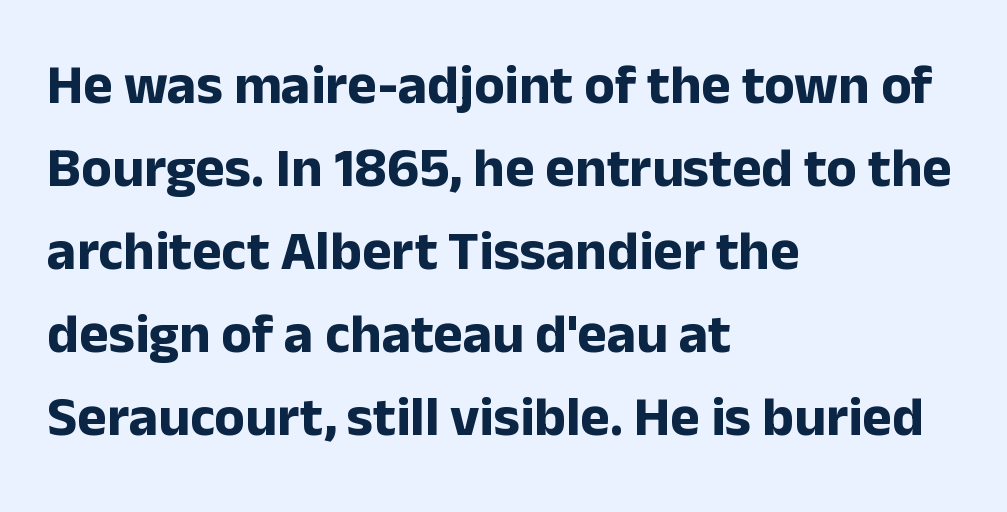
The image shows 56 px bold sans-serif type, upright; set left-aligned, normal line spacing (1.48x), normal letter spacing, not underlined; low stroke contrast and a medium x-height.
